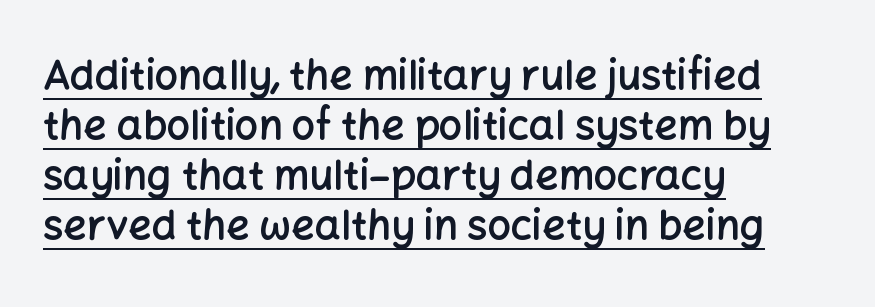
{"serif": "no", "italic": "no", "bold": "semi", "weight": "semibold", "width": "normal", "stroke_contrast": "low", "x_height": "medium", "monospaced": "no", "underline": "yes", "align": "left", "line_spacing_ratio": 1.22, "letter_spacing": "normal", "letter_spacing_em": 0.0, "glyph_px": 41}
